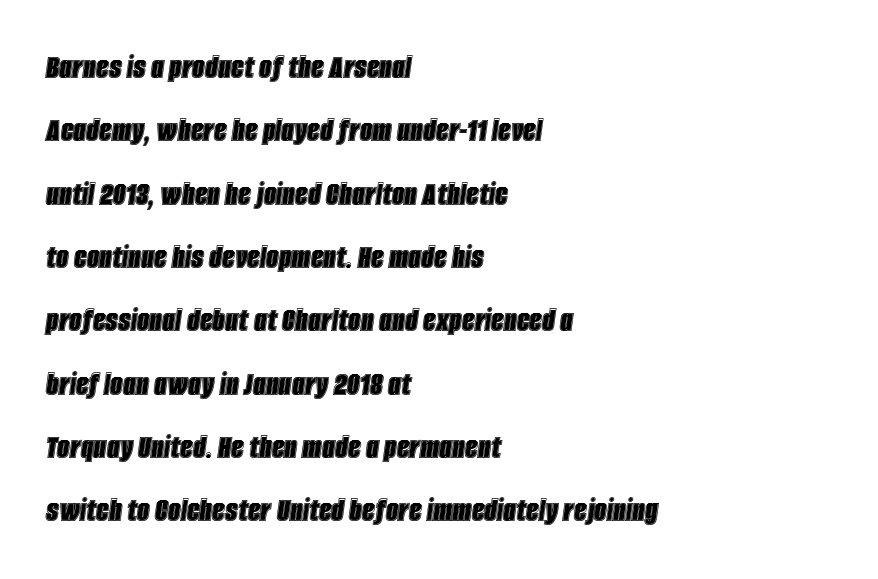
{"italic": "yes", "lean": "right", "slant_degrees": 8, "width": "condensed", "x_height": "large", "monospaced": "no", "underline": "no", "align": "left", "line_spacing_ratio": 1.81, "letter_spacing": "normal", "letter_spacing_em": 0.0, "glyph_px": 35}
